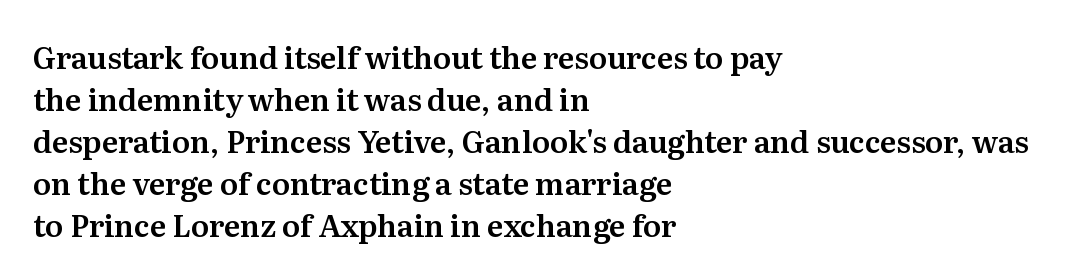
Nobody touched the tracking dial on this one. Compared with typical paragraphs, the rows here are spaced about the same. The type sits square on the baseline with zero lean. Quick note: underline off. Reading down the block, your eye returns to a fixed left position each line.
